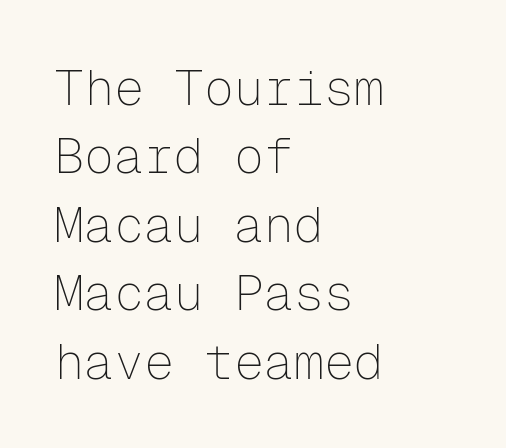
The designer left line spacing at the default. Check the space under the baseline: it is left empty. No letter is thick-stroked: the sample isn't bold. Does the copy run flush right? No — it runs flush left.
